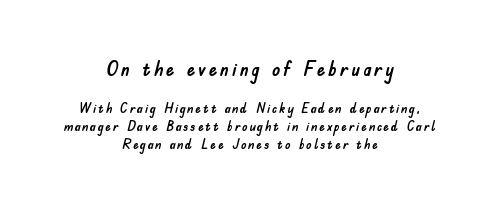
{"underline": "no", "align": "center", "line_spacing": "normal", "line_spacing_ratio": 1.3, "larger_block": "first", "size_ratio": 1.5, "glyph_px": 21}
